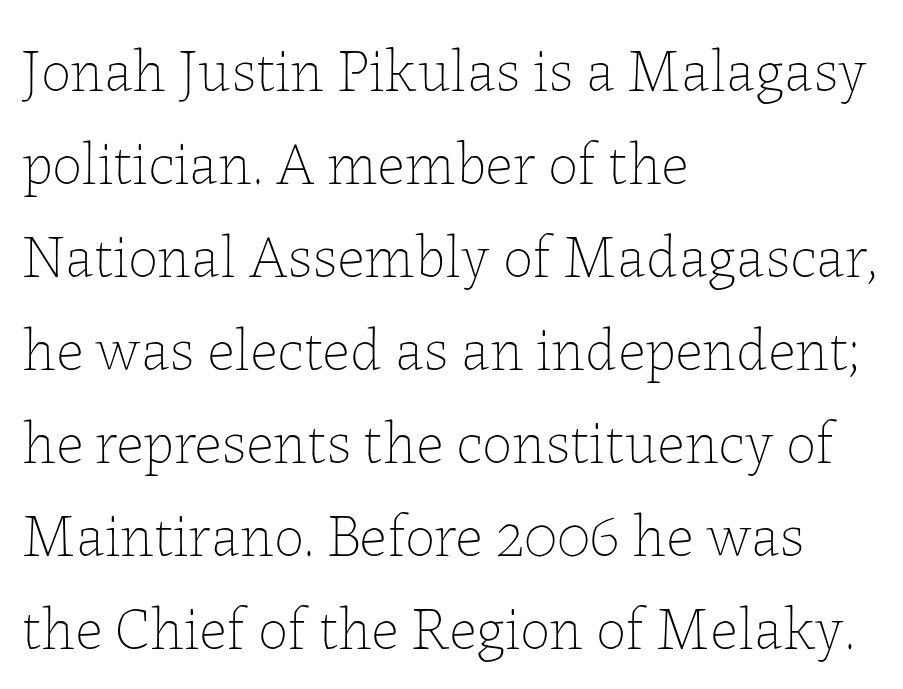
Q: Is the text bold? A: No.
Q: Is the text italic (slanted)? A: No, it is upright.
Q: Is the text underlined? A: No.
Q: How is the paragraph aligned? A: Left-aligned.
Q: Is the spacing between letters normal or unusually wide? A: Normal.
Q: Is the spacing between lines tight, normal or loose? A: Normal.
Q: Width (condensed, normal, or wide)? A: Normal.
Q: Stroke contrast? A: Low.
Q: x-height? A: Medium.
Q: Monospaced? A: No.
